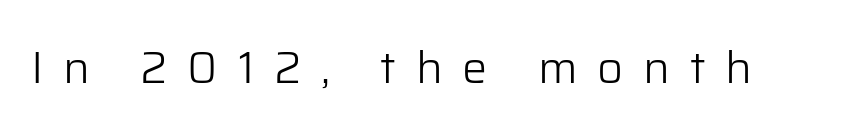
A typesetter would mark this as roman, not italic. The font family rendered here belongs to the sans-serif group. The passage shown is not underscored anywhere. The letters advance in unequal steps, a hallmark of proportional type.
